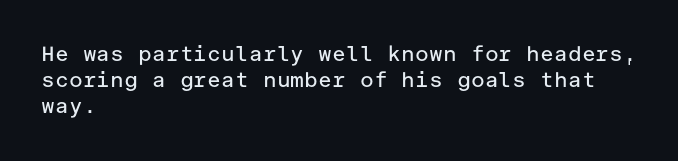
The typography opts for an upright posture over an oblique one. Unmarked baselines from the first word to the last. Students, note that the glyphs here touch the page at normal intervals. Which margin do the lines hug? The left one — the right edge is uneven. The typesetting does not lean heavy: it is not bold.
